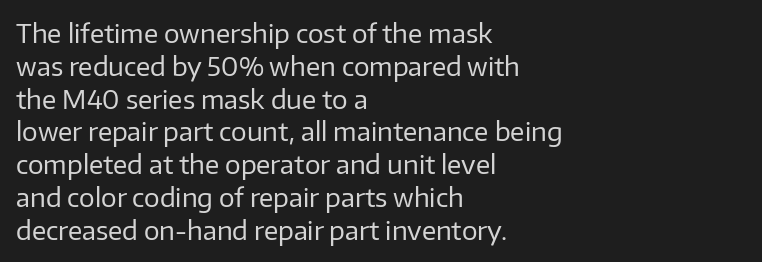
Q: Is the text bold? A: No.
Q: Is the text italic (slanted)? A: No, it is upright.
Q: Is the text underlined? A: No.
Q: How is the paragraph aligned? A: Left-aligned.
Q: Is the spacing between letters normal or unusually wide? A: Normal.
Q: Is the spacing between lines tight, normal or loose? A: Normal.
